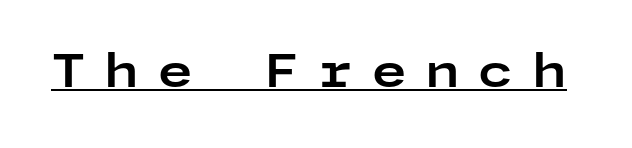
Is the letter spacing exaggerated? Yes — the characters are pushed far apart. In designer terms, the underline attribute is active on this setting. The face used here is a sans, in the tradition of grotesques and geometrics. Summary of weight: heavy, a full bold.
